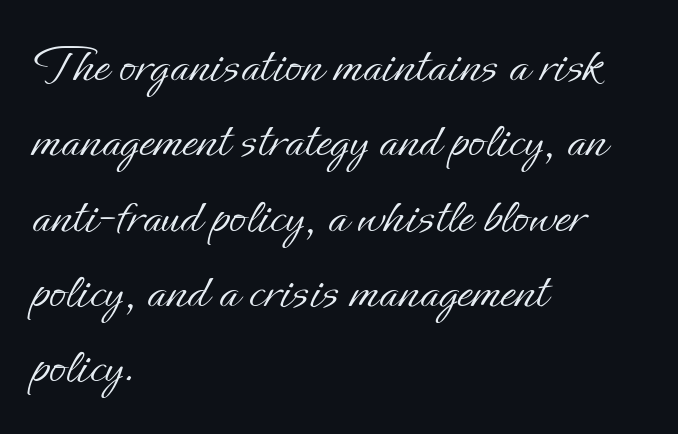
The image shows 55 px light type; set left-aligned, normal line spacing (1.37x), normal letter spacing, not underlined; low stroke contrast and a small x-height.
